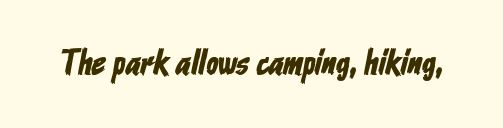
Q: Is the typeface a serif or a sans-serif typeface? A: Sans-serif.
Q: Is the text underlined? A: No.
Q: Is the spacing between letters normal or unusually wide? A: Normal.
Q: Width (condensed, normal, or wide)? A: Condensed.
Q: Stroke contrast? A: Low.
Q: x-height? A: Medium.
Q: Monospaced? A: No.
